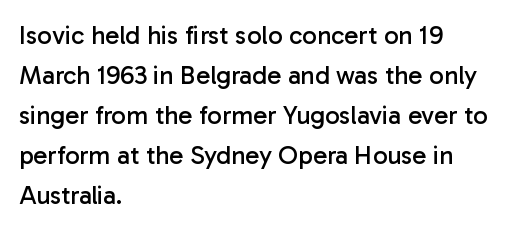
Q: Is the text bold? A: No.
Q: Is the text italic (slanted)? A: No, it is upright.
Q: Is the text underlined? A: No.
Q: How is the paragraph aligned? A: Left-aligned.
Q: Is the spacing between letters normal or unusually wide? A: Normal.
Q: Is the spacing between lines tight, normal or loose? A: Normal.
